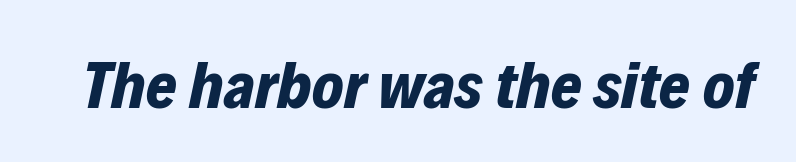
Q: Is the text bold? A: Yes.
Q: Is the text italic (slanted)? A: Yes, it leans right by about 12 degrees.
Q: Is the text underlined? A: No.
Q: Is the spacing between letters normal or unusually wide? A: Normal.
Q: Width (condensed, normal, or wide)? A: Normal.
Q: Stroke contrast? A: Low.
Q: x-height? A: Medium.
Q: Monospaced? A: No.
